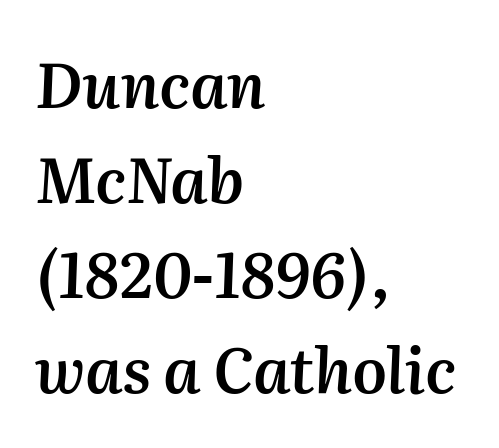
The image shows 62 px semibold type, italic (leaning right); set left-aligned, normal line spacing (1.53x), normal letter spacing, not underlined; medium stroke contrast and a medium x-height.
